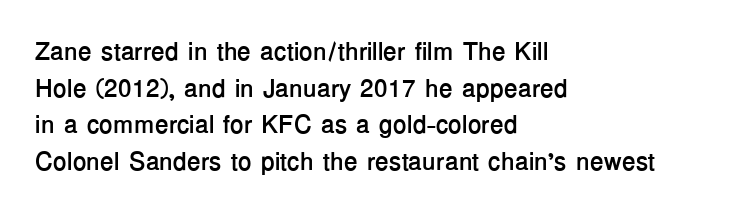
Compared with an ordinary text face, these strokes are far heavier — a full bold. Tall strokes in this sample are plumb rather than angled. Reading down the block, your eye returns to a fixed left position each line. The space directly below the letters is spotless. Leading matches the norm, producing a regular column. The type is set solid horizontally, with unmodified tracking.
